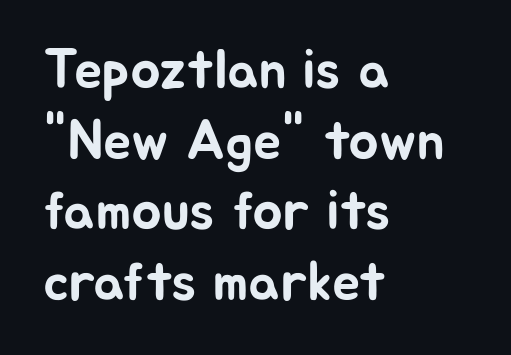
Q: Is the text italic (slanted)? A: No, it is upright.
Q: Is the typeface a serif or a sans-serif typeface? A: Sans-serif.
Q: Is the text underlined? A: No.
Q: How is the paragraph aligned? A: Left-aligned.
Q: Is the spacing between letters normal or unusually wide? A: Normal.
Q: Is the spacing between lines tight, normal or loose? A: Normal.
Q: Width (condensed, normal, or wide)? A: Normal.
Q: Stroke contrast? A: Low.
Q: x-height? A: Medium.
Q: Monospaced? A: No.
